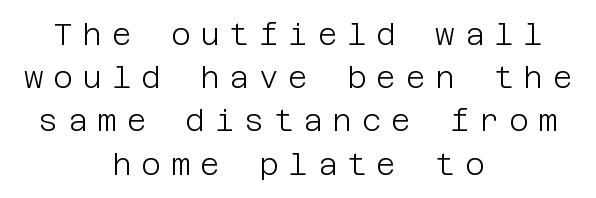
This sample is center-justified, so both line endings float freely. Beneath every word, the page is bare. I'd call this a sans setting — the letters go barefoot. Horizontal bands of white between lines are of average thickness. The specimen reads as upright at a glance.
